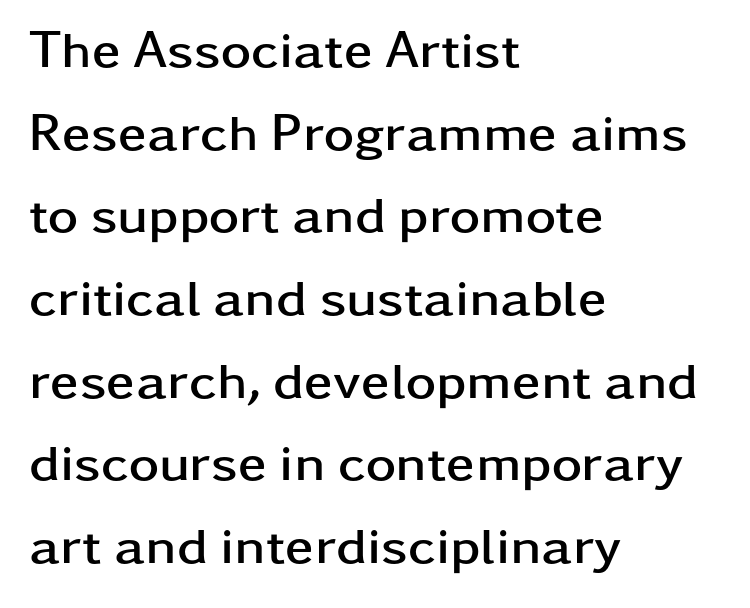
{"serif": "no", "italic": "no", "bold": "yes", "weight": "semibold", "width": "wide", "stroke_contrast": "low", "x_height": "medium", "monospaced": "no", "underline": "no", "align": "left", "line_spacing": "normal", "line_spacing_ratio": 1.59, "letter_spacing": "normal", "letter_spacing_em": 0.0, "glyph_px": 52}
